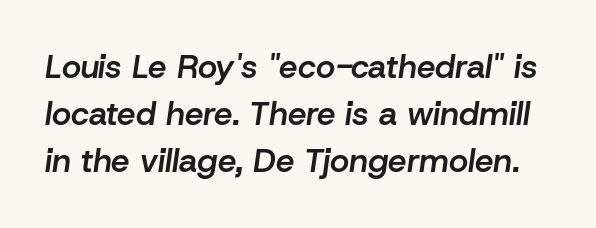
Q: Is the text bold? A: Semi-bold.
Q: Is the text italic (slanted)? A: Yes, it leans right by about 8 degrees.
Q: Is the text underlined? A: No.
Q: Is the spacing between letters normal or unusually wide? A: Normal.
Q: Is the spacing between lines tight, normal or loose? A: Normal.
Q: Width (condensed, normal, or wide)? A: Normal.
Q: Stroke contrast? A: Low.
Q: x-height? A: Medium.
Q: Monospaced? A: No.
